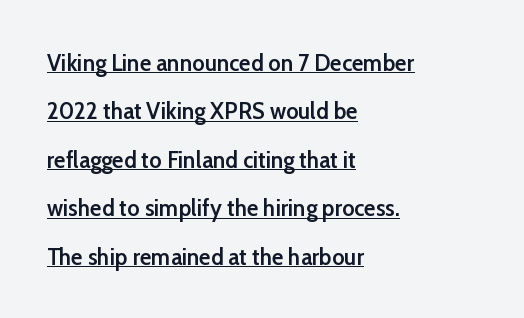
{"italic": "no", "bold": "semi", "underline": "yes", "align": "left", "line_spacing": "loose", "line_spacing_ratio": 2.02, "letter_spacing": "normal", "letter_spacing_em": 0.0, "glyph_px": 24}
